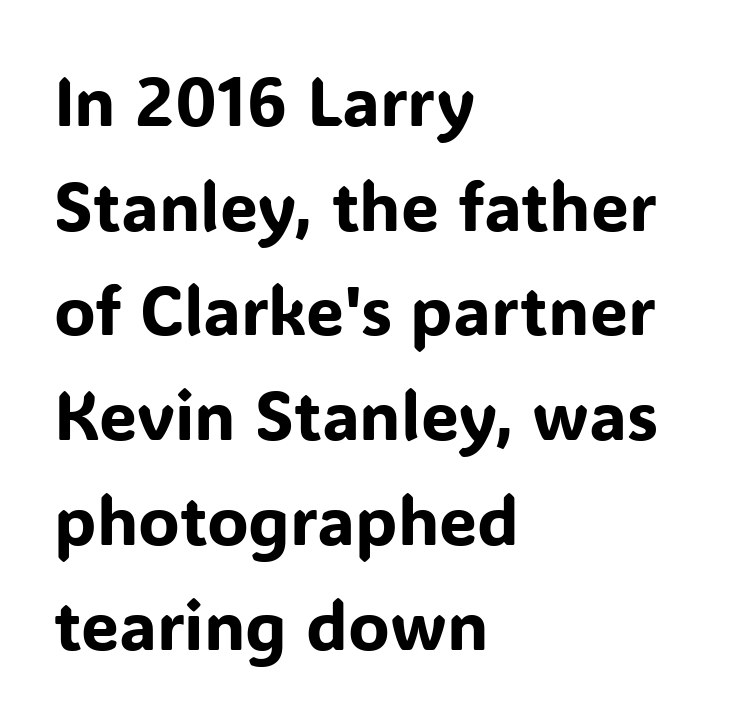
Q: Is the text italic (slanted)? A: No, it is upright.
Q: Is the typeface a serif or a sans-serif typeface? A: Sans-serif.
Q: Is the text underlined? A: No.
Q: How is the paragraph aligned? A: Left-aligned.
Q: Is the spacing between letters normal or unusually wide? A: Normal.
Q: Is the spacing between lines tight, normal or loose? A: Normal.
Q: Width (condensed, normal, or wide)? A: Normal.
Q: Stroke contrast? A: Low.
Q: x-height? A: Medium.
Q: Monospaced? A: No.
